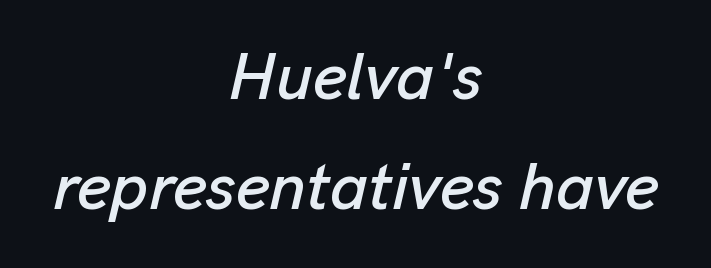
Here the designer chose a conventional face with non-uniform glyph widths. Short and long lines alike share a common midpoint. Words float on clear page, feet unadorned. Does extra space separate the letters? No, they use regular spacing. The letters are slanted; this is an italic face.
